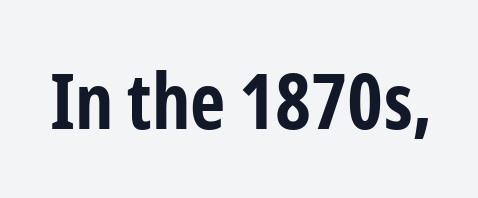
Q: Is the text bold? A: Yes.
Q: Is the text italic (slanted)? A: No, it is upright.
Q: Is the typeface a serif or a sans-serif typeface? A: Sans-serif.
Q: Is the text underlined? A: No.
Q: Is the spacing between letters normal or unusually wide? A: Normal.
Q: Width (condensed, normal, or wide)? A: Condensed.
Q: Stroke contrast? A: Low.
Q: x-height? A: Medium.
Q: Monospaced? A: No.
